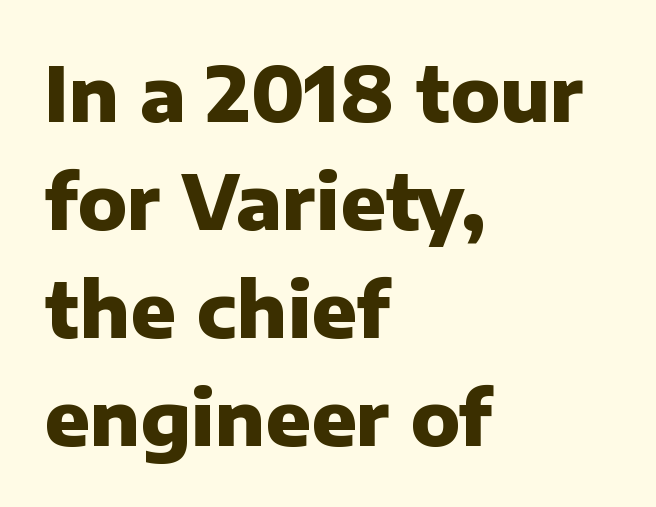
The rendering uses a moderate line-height, typical for paragraphs. Does extra space separate the letters? No, they use regular spacing. Characters remain perfectly vertical along every line. Quick note: underline off. Weight: bold. Spacing verdict: proportional, widths tailored to each character.
